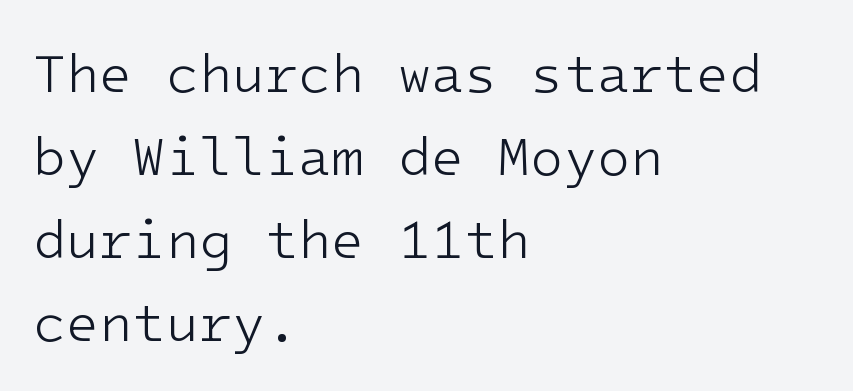
{"serif": "no", "italic": "no", "bold": "no", "weight": "light", "width": "normal", "stroke_contrast": "low", "x_height": "medium", "monospaced": "yes", "underline": "no", "align": "left", "line_spacing": "normal", "line_spacing_ratio": 1.54, "letter_spacing": "normal", "letter_spacing_em": 0.0, "glyph_px": 54}
